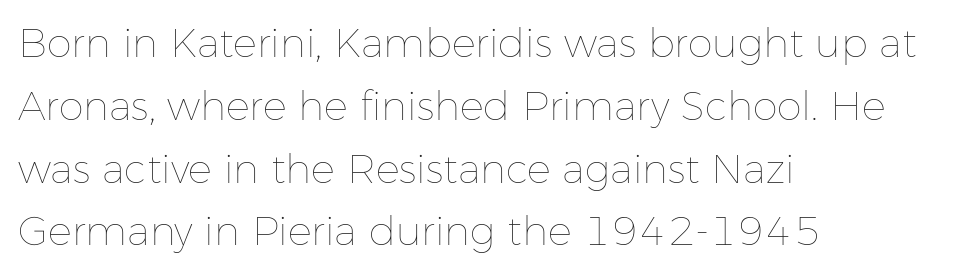
{"italic": "no", "bold": "no", "weight": "thin", "width": "normal", "stroke_contrast": "low", "x_height": "medium", "monospaced": "no", "underline": "no", "align": "left", "line_spacing": "normal", "line_spacing_ratio": 1.57, "letter_spacing": "normal", "letter_spacing_em": 0.0, "glyph_px": 40}
